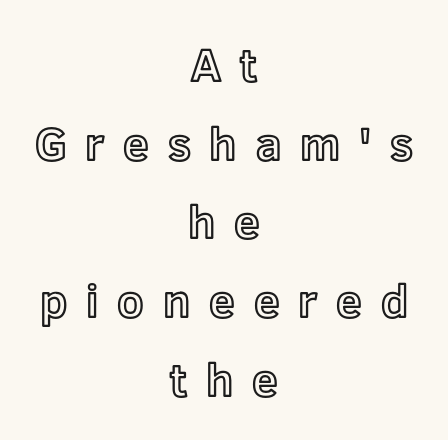
Q: Is the text italic (slanted)? A: No, it is upright.
Q: Is the text underlined? A: No.
Q: How is the paragraph aligned? A: Centered.
Q: Is the spacing between letters normal or unusually wide? A: Unusually wide.
Q: Width (condensed, normal, or wide)? A: Normal.
Q: x-height? A: Medium.
Q: Monospaced? A: No.
